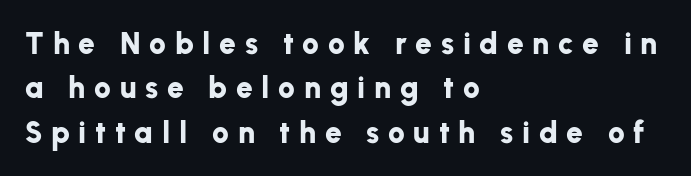
The axis of the letterforms is exactly vertical. The foot of each line stays bare and open. These lines are composed in type without serifs. I'd describe the lettering as bold — thick and assertive.
